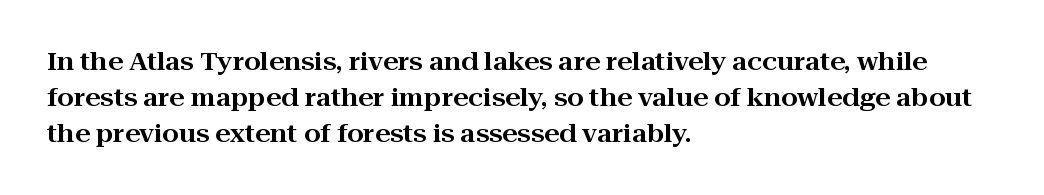
You can tell it's not italic because the verticals are truly vertical. Whoever set this chose a conventional vertical rhythm. The line texture is even and compact thanks to regular tracking. Each row of text sits above clean, open space.
